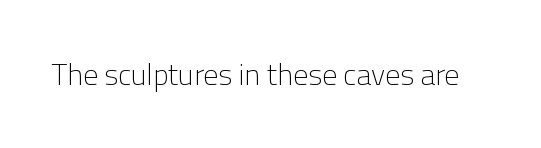
Q: Is the text bold? A: No.
Q: Is the text italic (slanted)? A: No, it is upright.
Q: Is the typeface a serif or a sans-serif typeface? A: Sans-serif.
Q: Is the text underlined? A: No.
Q: Is the spacing between letters normal or unusually wide? A: Normal.
Q: Width (condensed, normal, or wide)? A: Normal.
Q: Stroke contrast? A: Low.
Q: x-height? A: Medium.
Q: Monospaced? A: No.
